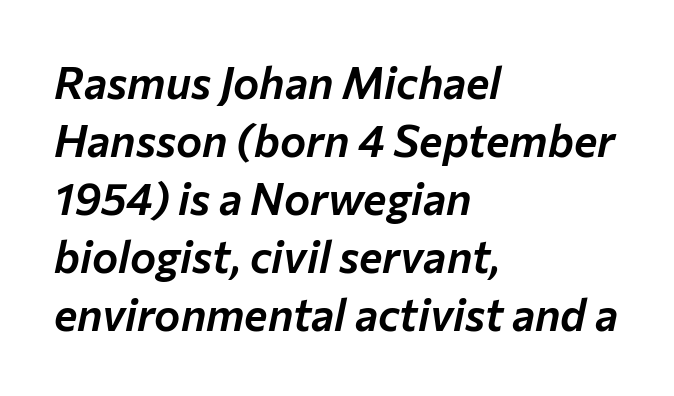
Summary of vertical rhythm: regular, with standard interline spacing. The lines in this sample share a left origin and differ only in where they stop. Just letters on the line, the space beneath them empty. The passage shown has conventional tracking throughout.
